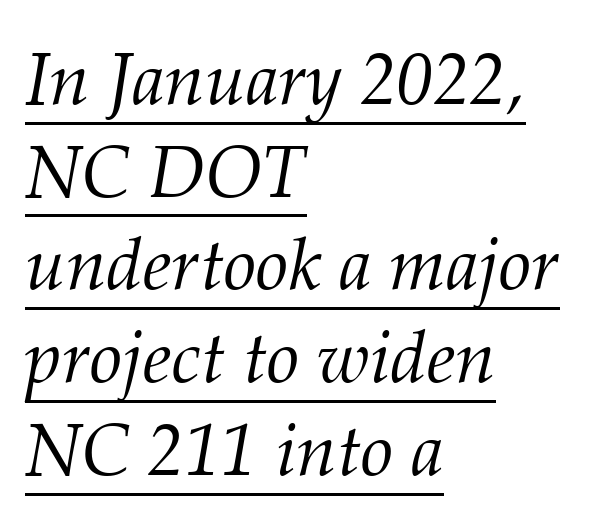
Q: Is the text bold? A: No.
Q: Is the text italic (slanted)? A: Yes, it leans right by about 12 degrees.
Q: Is the typeface a serif or a sans-serif typeface? A: Serif.
Q: Is the text underlined? A: Yes.
Q: How is the paragraph aligned? A: Left-aligned.
Q: Is the spacing between letters normal or unusually wide? A: Normal.
Q: Is the spacing between lines tight, normal or loose? A: Normal.
Q: Width (condensed, normal, or wide)? A: Normal.
Q: Stroke contrast? A: Medium.
Q: x-height? A: Medium.
Q: Monospaced? A: No.
